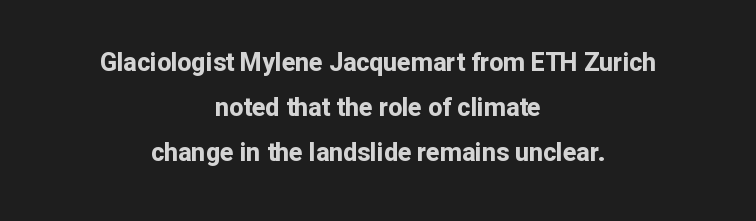
{"italic": "no", "bold": "yes", "underline": "no", "align": "center", "line_spacing_ratio": 1.81, "letter_spacing": "normal", "letter_spacing_em": 0.0, "glyph_px": 25}
